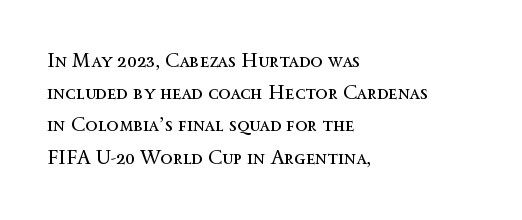
{"italic": "no", "bold": "no", "underline": "no", "align": "left", "line_spacing": "normal", "line_spacing_ratio": 1.61, "letter_spacing": "normal", "letter_spacing_em": 0.0, "glyph_px": 20}
